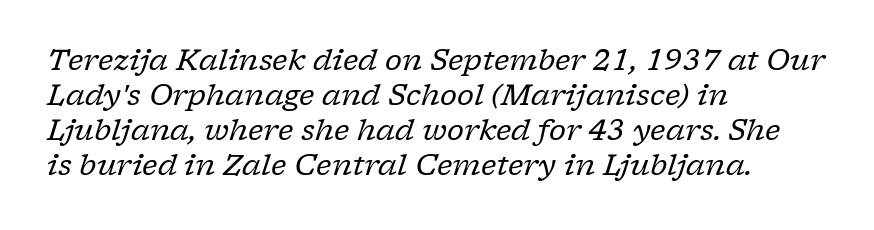
The image shows 29 px regular-weight serif type, italic (leaning right); set left-aligned, line spacing 1.21x, normal letter spacing, not underlined; low stroke contrast and a medium x-height.
